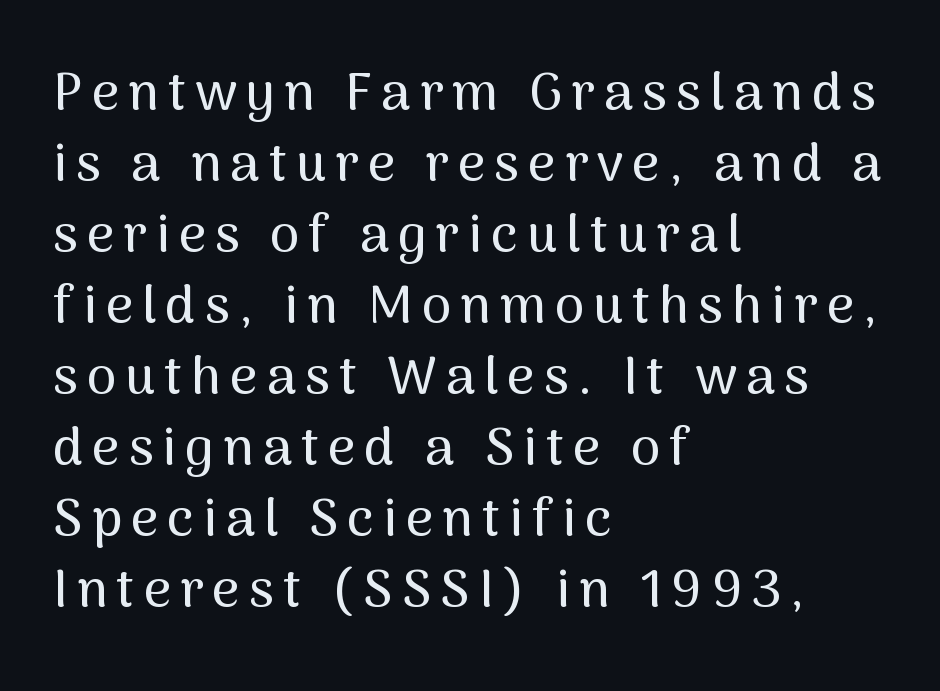
The image shows 53 px sans-serif type, upright; set left-aligned, normal line spacing (1.34x), not underlined; medium stroke contrast and a medium x-height.
